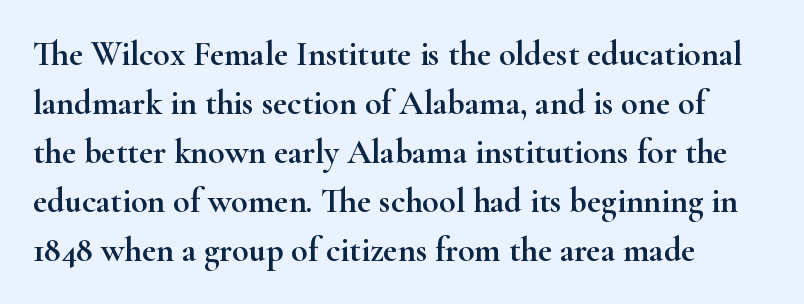
{"serif": "yes", "italic": "no", "width": "wide", "stroke_contrast": "high", "x_height": "small", "monospaced": "no", "underline": "no", "align": "left", "line_spacing": "normal", "line_spacing_ratio": 1.44, "letter_spacing": "normal", "letter_spacing_em": 0.0, "glyph_px": 34}
